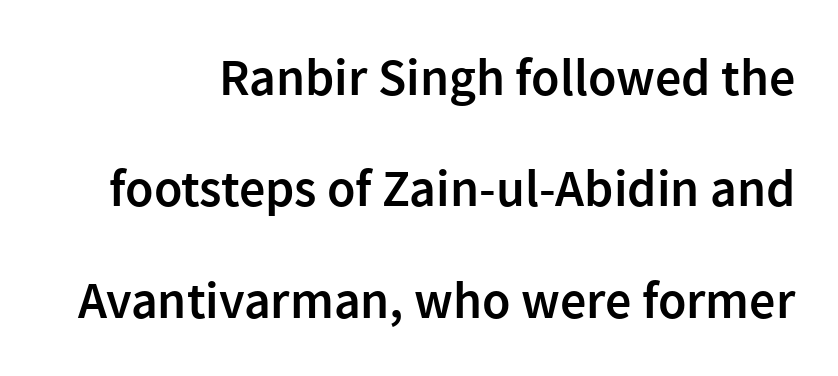
{"serif": "no", "italic": "no", "bold": "semi", "weight": "semibold", "width": "normal", "x_height": "medium", "monospaced": "no", "underline": "no", "align": "right", "line_spacing": "loose", "line_spacing_ratio": 2.14, "letter_spacing": "normal", "letter_spacing_em": 0.0, "glyph_px": 52}
